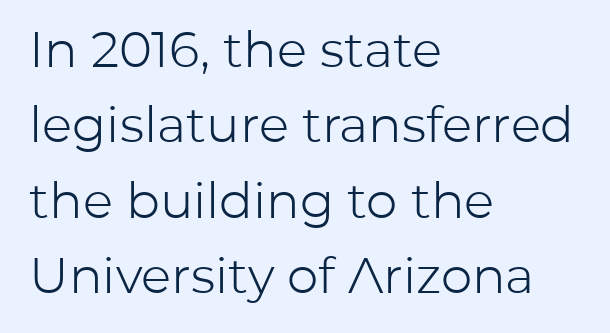
Q: Is the text bold? A: No.
Q: Is the text italic (slanted)? A: No, it is upright.
Q: Is the typeface a serif or a sans-serif typeface? A: Sans-serif.
Q: Is the text underlined? A: No.
Q: How is the paragraph aligned? A: Left-aligned.
Q: Is the spacing between letters normal or unusually wide? A: Normal.
Q: Is the spacing between lines tight, normal or loose? A: Normal.
Q: Width (condensed, normal, or wide)? A: Normal.
Q: Stroke contrast? A: Low.
Q: x-height? A: Medium.
Q: Monospaced? A: No.
